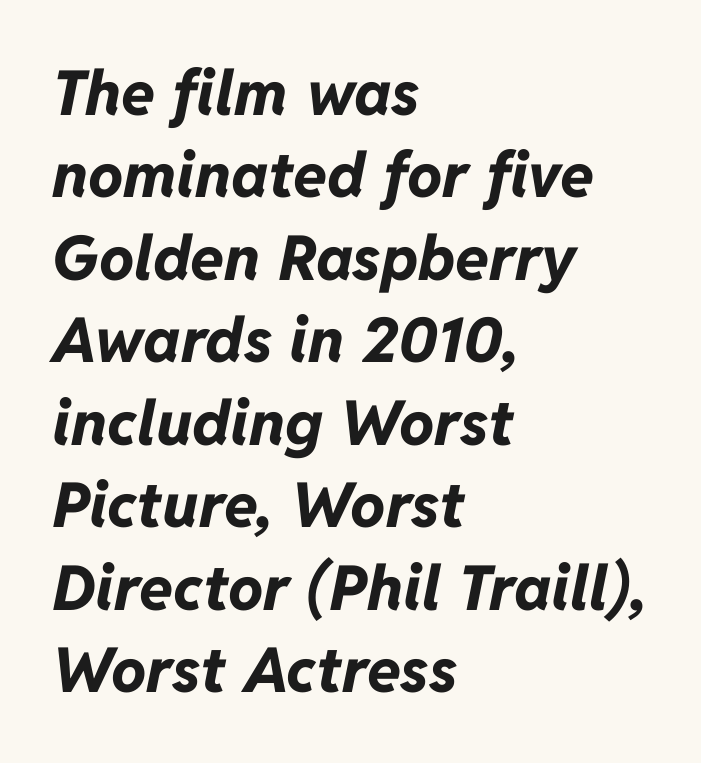
{"italic": "yes", "lean": "right", "slant_degrees": 11, "bold": "yes", "weight": "bold", "width": "normal", "stroke_contrast": "low", "x_height": "medium", "monospaced": "no", "underline": "no", "align": "left", "line_spacing": "normal", "line_spacing_ratio": 1.33, "letter_spacing": "normal", "letter_spacing_em": 0.0, "glyph_px": 62}
